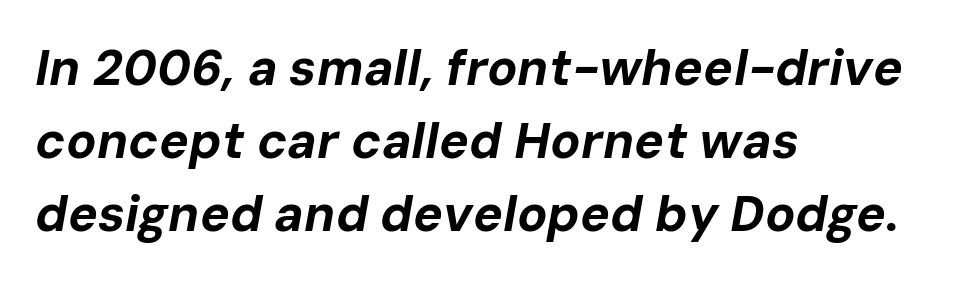
Descender tails drop into unmarked territory. Varying glyph widths throughout — classic text-font behaviour. Looking at the ascenders, they clearly lean. The letters are bold, with thick, heavy strokes. Horizontal alignment here is leftward, the default for most running prose. Is there much room between lines? A standard amount, neither cramped nor airy.
